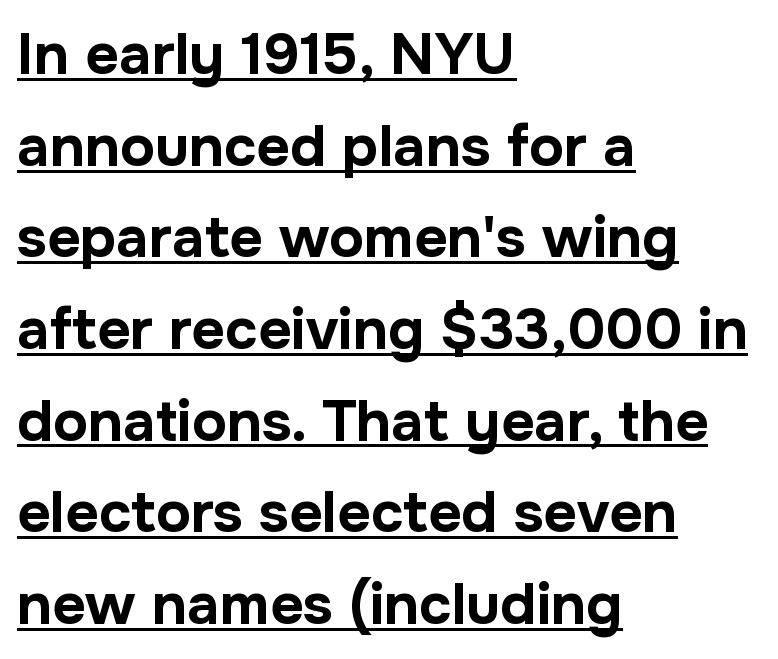
The image shows 58 px bold sans-serif type, upright; set left-aligned, normal line spacing (1.58x), normal letter spacing, underlined; low stroke contrast and a medium x-height.
